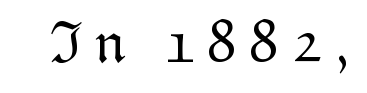
{"italic": "no", "bold": "no", "weight": "light", "width": "normal", "stroke_contrast": "low", "x_height": "medium", "monospaced": "no", "underline": "no", "letter_spacing": "wide", "letter_spacing_em": 0.2, "glyph_px": 60}
